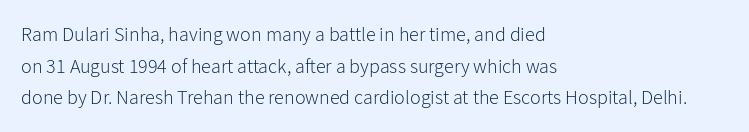
Teacher's note: observe the even left margin — that is flush-left alignment. The passage shown is not underscored anywhere. The rendering uses a moderate line-height, typical for paragraphs. Ascenders rise straight up at ninety degrees. Nobody touched the tracking dial on this one.
